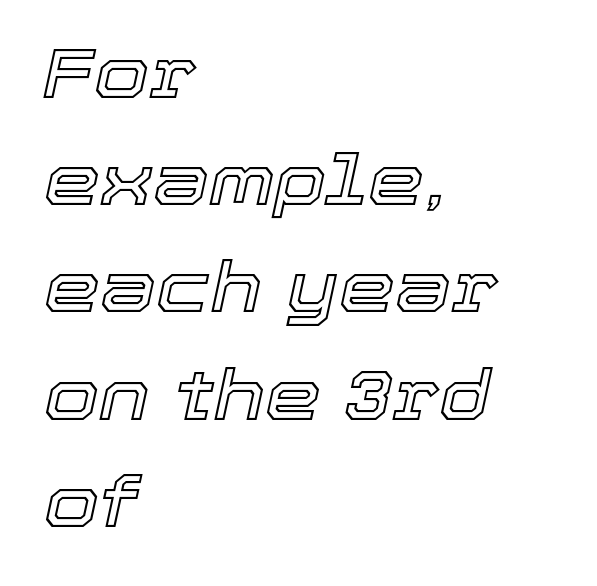
Descenders hang freely into open space. The line texture is even and compact thanks to regular tracking. The font's italic variant was chosen for this text. The face used here is proportionally spaced, like ordinary book or web type. Where is the straight margin? On the left. Evenly set lines give the paragraph a standard silhouette.
